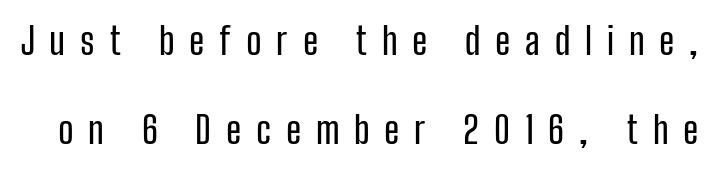
The image shows 37 px condensed sans-serif type, upright; set loose line spacing (2.4x), unusually wide letter spacing (+0.4 em), not underlined; low stroke contrast and a medium x-height.
